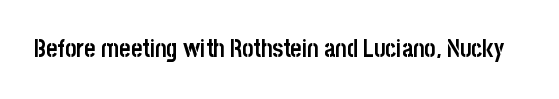
What stands out about the letter spacing? Nothing — it is the standard amount. Upright lettering throughout. Bold? Absolutely — the strokes are thick and heavy. The glyphs are unaccompanied by any horizontal stroke below them.
